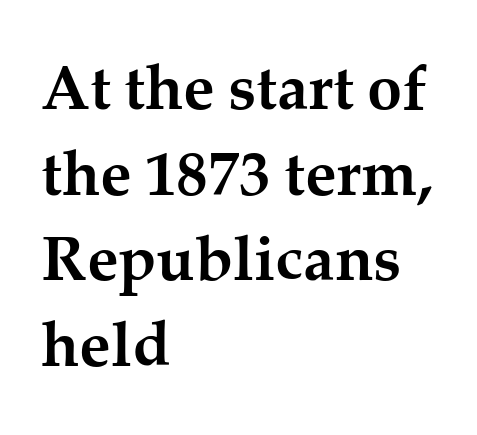
The horizontal fit of the characters is conventional and even. Check where the strokes stop: tiny serifs finish them off. Chunky letters — that's bold for sure. Quick note: interline space is typical.
